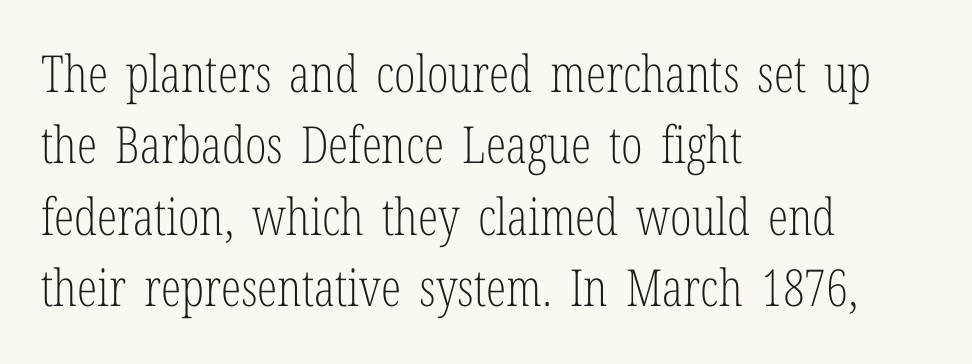
Q: Is the text bold? A: No.
Q: Is the text italic (slanted)? A: No, it is upright.
Q: Is the typeface a serif or a sans-serif typeface? A: Serif.
Q: Is the text underlined? A: No.
Q: How is the paragraph aligned? A: Left-aligned.
Q: Is the spacing between letters normal or unusually wide? A: Normal.
Q: Is the spacing between lines tight, normal or loose? A: Normal.
Q: Width (condensed, normal, or wide)? A: Condensed.
Q: Stroke contrast? A: Low.
Q: x-height? A: Medium.
Q: Monospaced? A: No.
